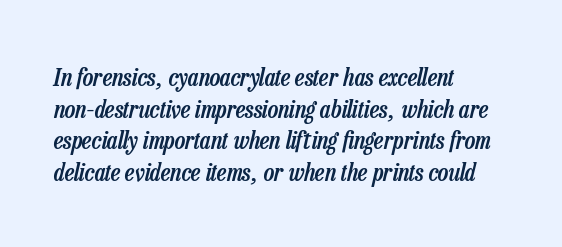
This rendering leaves character spacing at its baseline value. Leading: standard. Is the type slanted? Yes — the strokes lean at a clear angle. Compared with an ordinary text face, these strokes are moderately heavier — a semibold. Any mark beneath the type? The region is blank.
